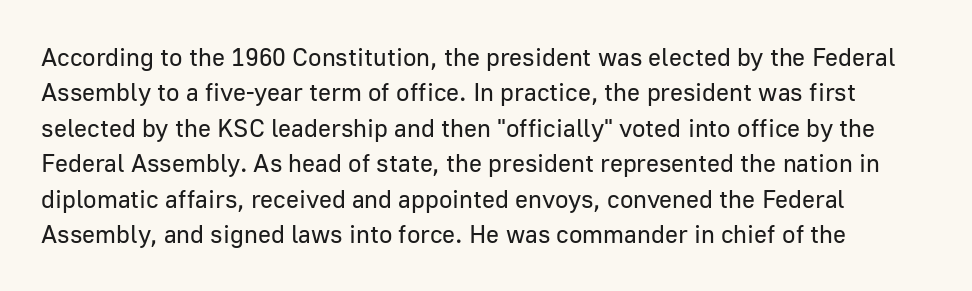
Q: Is the text bold? A: No.
Q: Is the text italic (slanted)? A: No, it is upright.
Q: Is the text underlined? A: No.
Q: Is the spacing between letters normal or unusually wide? A: Normal.
Q: Is the spacing between lines tight, normal or loose? A: Normal.
